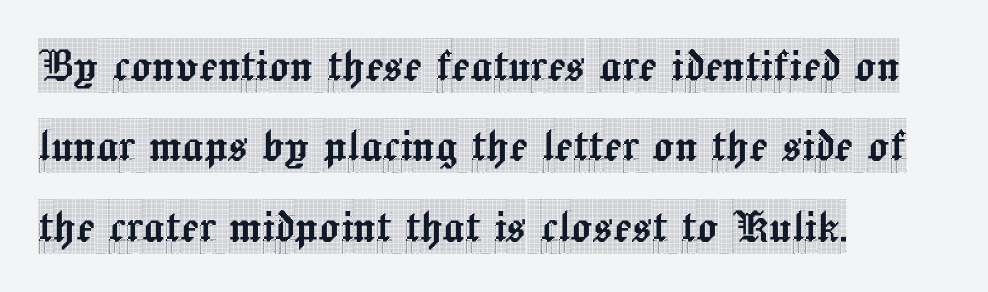
Q: Is the text italic (slanted)? A: No, it is upright.
Q: Is the typeface a serif or a sans-serif typeface? A: Serif.
Q: Is the text underlined? A: No.
Q: How is the paragraph aligned? A: Left-aligned.
Q: Is the spacing between letters normal or unusually wide? A: Normal.
Q: Is the spacing between lines tight, normal or loose? A: Normal.
Q: Width (condensed, normal, or wide)? A: Condensed.
Q: x-height? A: Large.
Q: Monospaced? A: No.
